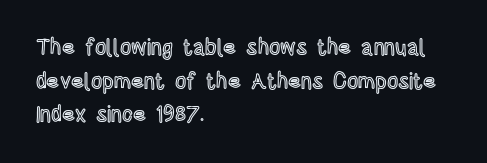
{"italic": "no", "underline": "no", "align": "left", "line_spacing": "normal", "line_spacing_ratio": 1.53, "letter_spacing": "normal", "letter_spacing_em": 0.0, "glyph_px": 22}
